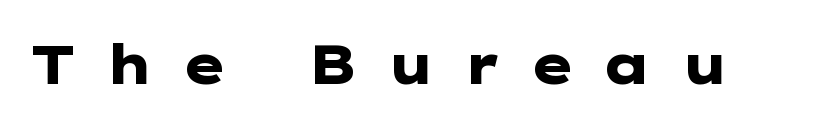
{"serif": "no", "italic": "no", "bold": "yes", "weight": "heavy", "width": "wide", "stroke_contrast": "low", "x_height": "medium", "underline": "no", "letter_spacing": "wide", "letter_spacing_em": 0.48, "glyph_px": 55}
